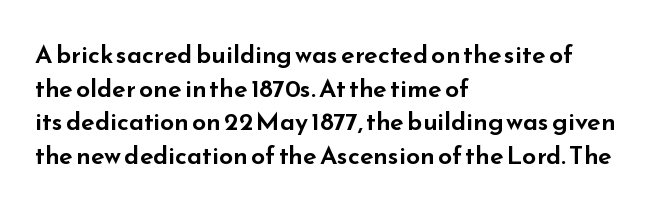
{"italic": "no", "underline": "no", "align": "left", "line_spacing": "normal", "line_spacing_ratio": 1.35, "letter_spacing": "normal", "letter_spacing_em": 0.0, "glyph_px": 25}
